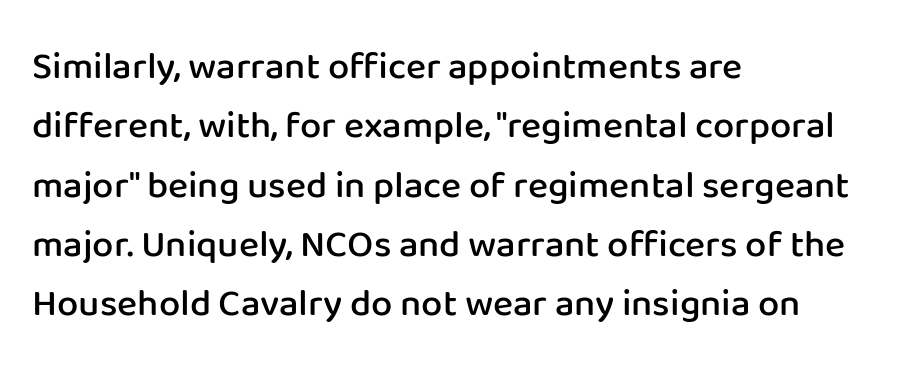
Caption: semibold face, moderately heavy strokes. Visually the block forms a straight wall on the left and a jagged coastline on the right. Notice how the stems are strictly vertical — no italics here. Look at the tracking — it's just the regular setting, nothing added. Think of a printed novel: that variable character pitch is what you see here.
